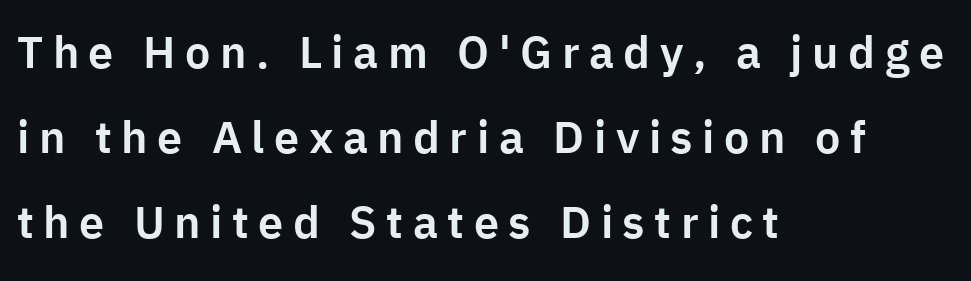
{"serif": "no", "italic": "no", "width": "normal", "stroke_contrast": "low", "x_height": "medium", "monospaced": "no", "underline": "no", "align": "left", "line_spacing_ratio": 1.89, "letter_spacing": "wide", "letter_spacing_em": 0.21, "glyph_px": 45}
